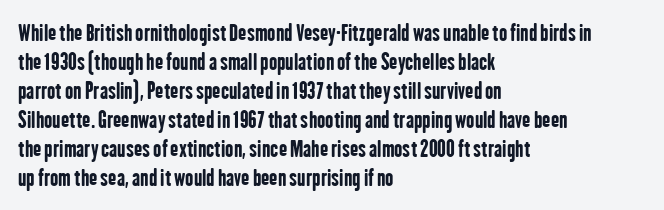
I'd describe the lettering as bold — thick and assertive. Line starts are locked; line ends wander. Nope, not italic — everything's standing straight. Only glyphs here, with clear space below each row.
